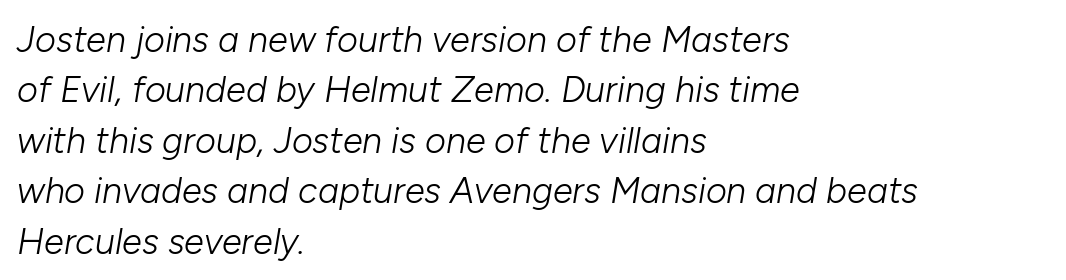
The image shows 36 px light type, italic (leaning right); set left-aligned, normal line spacing (1.4x), normal letter spacing, not underlined; low stroke contrast and a medium x-height.
